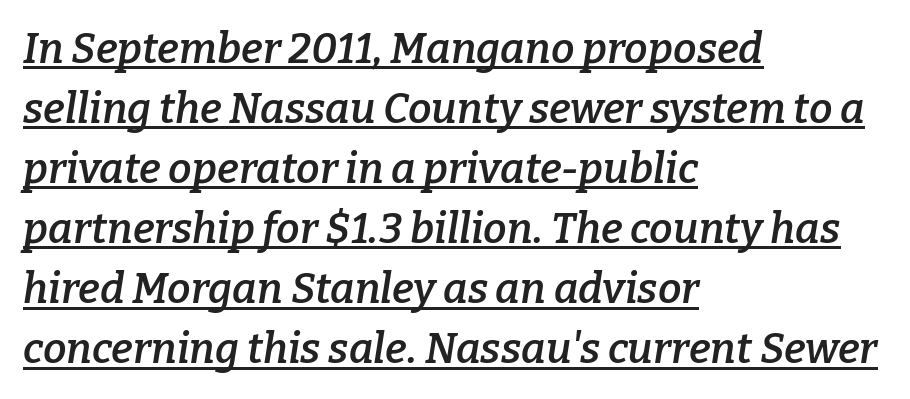
Q: Is the text bold? A: Semi-bold.
Q: Is the text italic (slanted)? A: Yes, it leans right by about 9 degrees.
Q: Is the typeface a serif or a sans-serif typeface? A: Serif.
Q: Is the text underlined? A: Yes.
Q: How is the paragraph aligned? A: Left-aligned.
Q: Is the spacing between letters normal or unusually wide? A: Normal.
Q: Is the spacing between lines tight, normal or loose? A: Normal.
Q: Width (condensed, normal, or wide)? A: Normal.
Q: Stroke contrast? A: Low.
Q: x-height? A: Medium.
Q: Monospaced? A: No.
